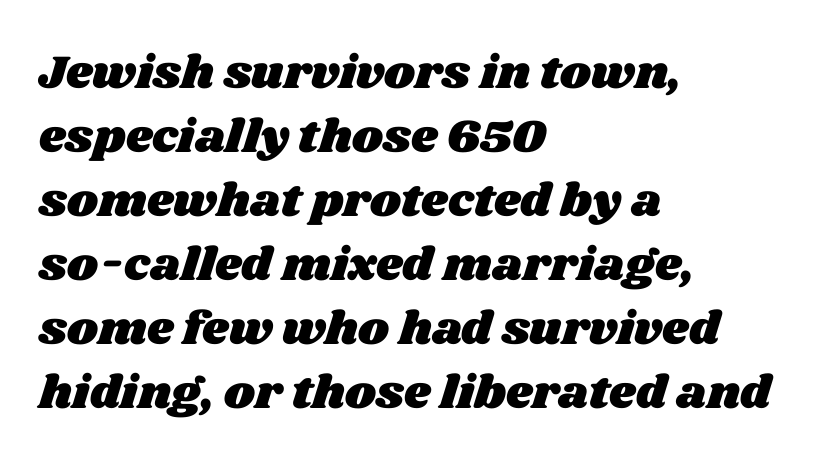
{"width": "wide", "stroke_contrast": "medium", "x_height": "large", "monospaced": "no", "underline": "no", "align": "left", "line_spacing": "normal", "line_spacing_ratio": 1.36, "letter_spacing": "normal", "letter_spacing_em": 0.0, "glyph_px": 47}
